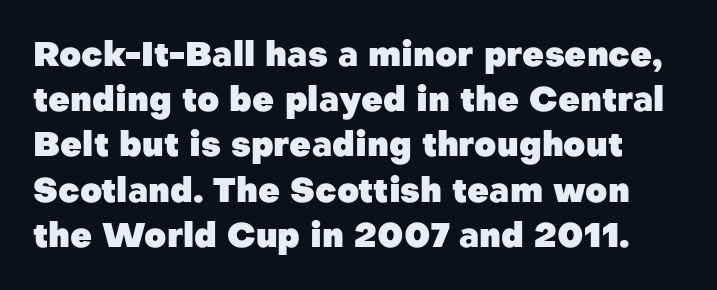
Letter spacing: default. Spacing verdict: proportional, widths tailored to each character. Unlike italic type, these characters show no tilt at all. Check the space under the baseline: it is left empty. The characters look thick and weighty, a clear bold. Summary of vertical rhythm: regular, with standard interline spacing.
